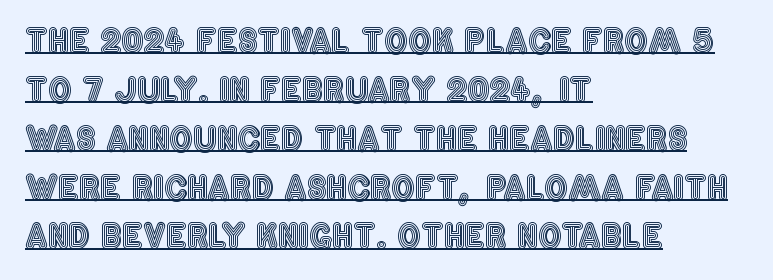
The typography opts for an upright posture over an oblique one. These lines stack with their left ends in a neat column. Character widths vary here, with narrow letters taking less room than wide ones. Spacing between characters is what you'd get straight out of the box. Emphasis is given by a line drawn under the lettering.
